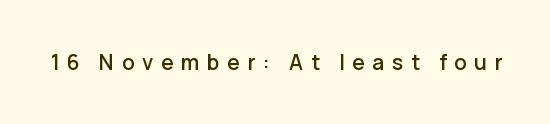
Q: Is the text italic (slanted)? A: No, it is upright.
Q: Is the text underlined? A: No.
Q: Is the spacing between letters normal or unusually wide? A: Unusually wide.
